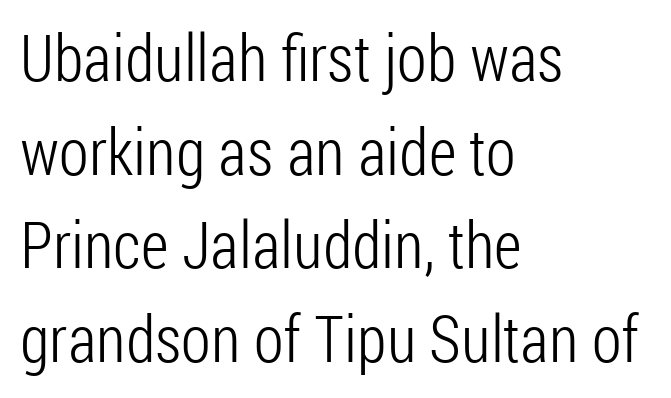
The image shows 65 px light, condensed sans-serif type, upright; set left-aligned, normal line spacing (1.44x), normal letter spacing, not underlined; low stroke contrast and a medium x-height.
